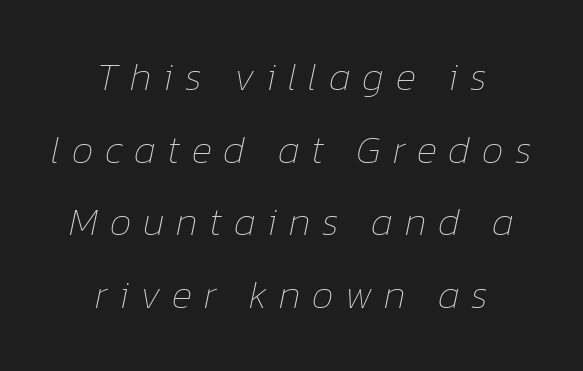
The image shows 39 px thin type, italic (leaning right); set centered, line spacing 1.86x, unusually wide letter spacing (+0.3 em), not underlined; low stroke contrast and a medium x-height.
